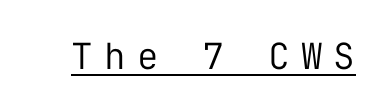
This reads as an unemphasized weight, regular at the heaviest. The type is letterspaced generously, with wide tracking. Letterform terminals end flat and unadorned throughout the passage. Here the designer chose a console-style face with uniform glyph widths.
